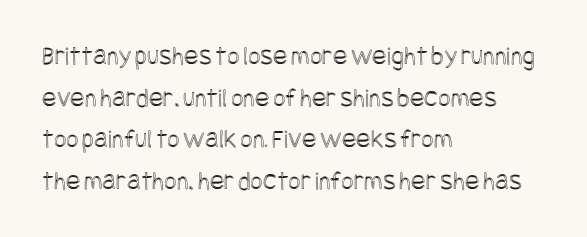
A typesetter would call this zero additional tracking. Line beginnings align vertically; line endings do not. The leading is moderate, giving the passage an even texture. No italicization has been applied; the sample stays upright. This rendering features lettering with no underline.
